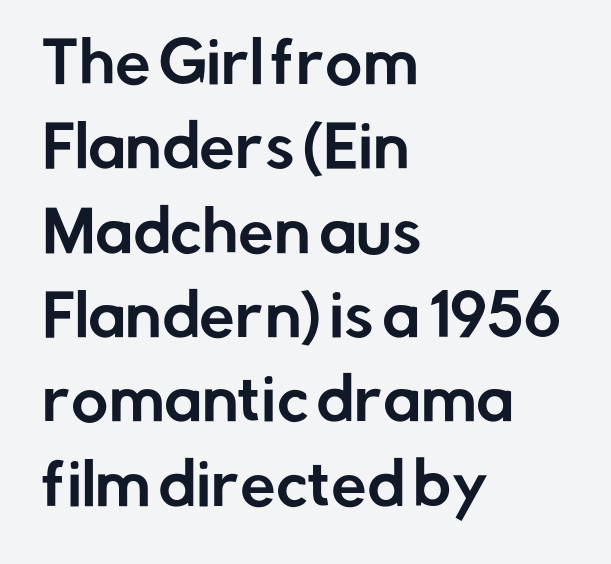
You could not count columns in this text — the font is proportionally spaced. The typeface chosen for these lines omits serifs. One glance says typical: line gaps are just what's usual. The horizontal fit of the characters is conventional and even. Every character sits straight up, as roman type does. The setting favours the left margin, as ordinary paragraphs usually do.
